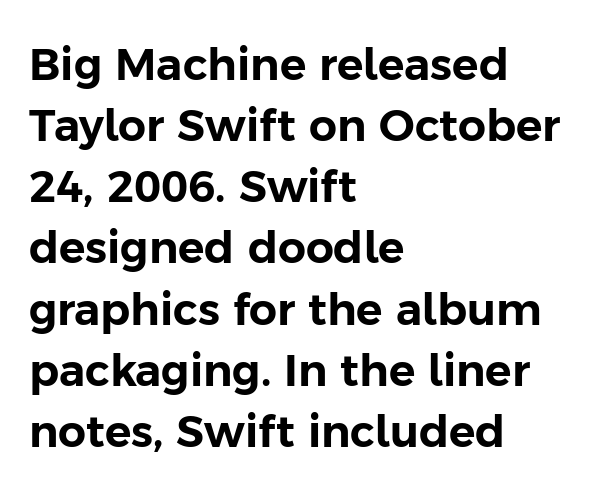
The glyphs in this specimen are sans serif. Bare-footed words on every line. Posture: upright roman. Does the copy run flush right? No — it runs flush left.
